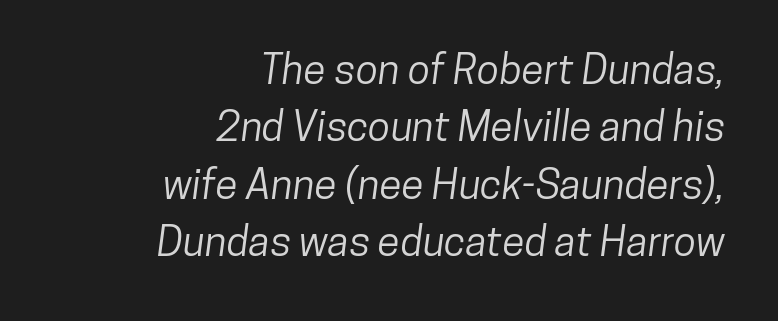
Q: Is the typeface a serif or a sans-serif typeface? A: Sans-serif.
Q: Is the text underlined? A: No.
Q: How is the paragraph aligned? A: Right-aligned.
Q: Is the spacing between letters normal or unusually wide? A: Normal.
Q: Is the spacing between lines tight, normal or loose? A: Normal.
Q: Width (condensed, normal, or wide)? A: Condensed.
Q: Stroke contrast? A: Low.
Q: x-height? A: Medium.
Q: Monospaced? A: No.
